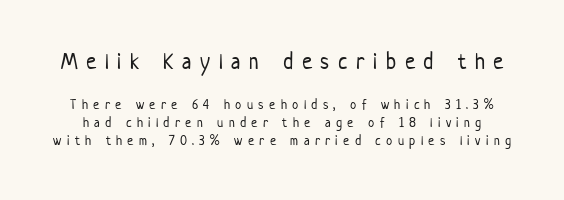
Descenders hang freely into open space. Stems here are at most as thick as an everyday book face. Which of the two is more prominent by size? The first, at the top. The type sits square on the baseline with zero lean.
